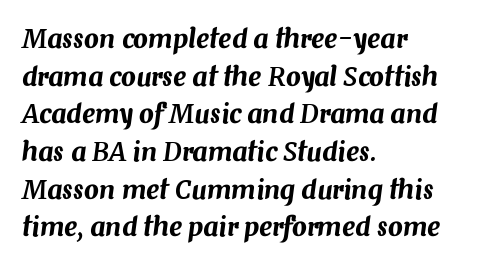
Q: Is the text italic (slanted)? A: Yes, it leans right by about 7 degrees.
Q: Is the text underlined? A: No.
Q: How is the paragraph aligned? A: Left-aligned.
Q: Is the spacing between letters normal or unusually wide? A: Normal.
Q: Is the spacing between lines tight, normal or loose? A: Normal.
